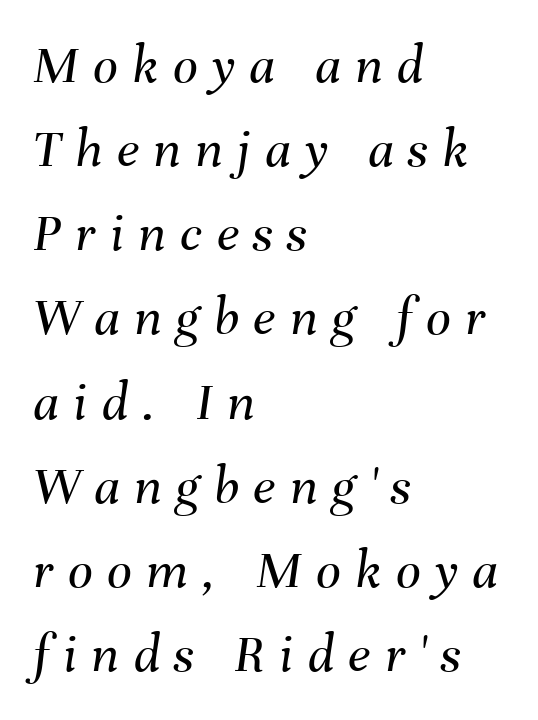
Q: Is the text bold? A: No.
Q: Is the text italic (slanted)? A: Yes, it leans right by about 8 degrees.
Q: Is the text underlined? A: No.
Q: How is the paragraph aligned? A: Left-aligned.
Q: Is the spacing between letters normal or unusually wide? A: Unusually wide.
Q: Is the spacing between lines tight, normal or loose? A: Normal.
Q: Width (condensed, normal, or wide)? A: Normal.
Q: Stroke contrast? A: Medium.
Q: x-height? A: Medium.
Q: Monospaced? A: No.
